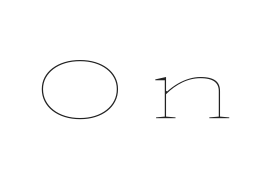
The image shows 79 px thin, wide type, upright; set unusually wide letter spacing (+0.31 em), not underlined; low stroke contrast and a medium x-height.
